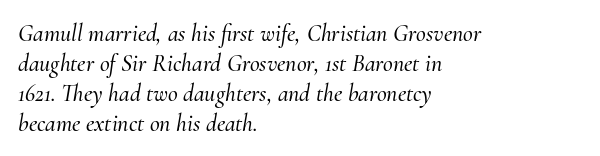
The image shows 24 px text type, italic (leaning right); set left-aligned, normal line spacing (1.25x), normal letter spacing, not underlined.
